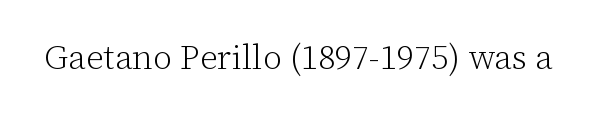
Q: Is the text bold? A: No.
Q: Is the text italic (slanted)? A: No, it is upright.
Q: Is the typeface a serif or a sans-serif typeface? A: Serif.
Q: Is the text underlined? A: No.
Q: Is the spacing between letters normal or unusually wide? A: Normal.
Q: Width (condensed, normal, or wide)? A: Normal.
Q: Stroke contrast? A: Low.
Q: x-height? A: Medium.
Q: Monospaced? A: No.
